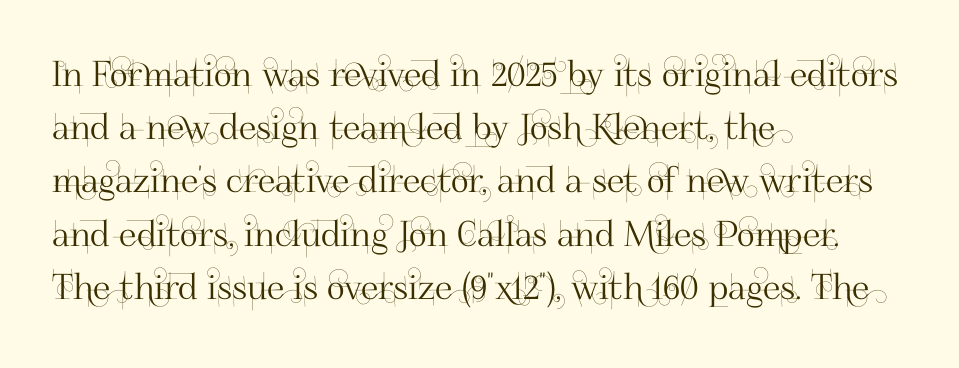
{"serif": "no", "italic": "no", "width": "normal", "stroke_contrast": "high", "x_height": "small", "monospaced": "no", "underline": "no", "align": "left", "line_spacing": "normal", "line_spacing_ratio": 1.52, "letter_spacing": "normal", "letter_spacing_em": 0.0, "glyph_px": 35}
